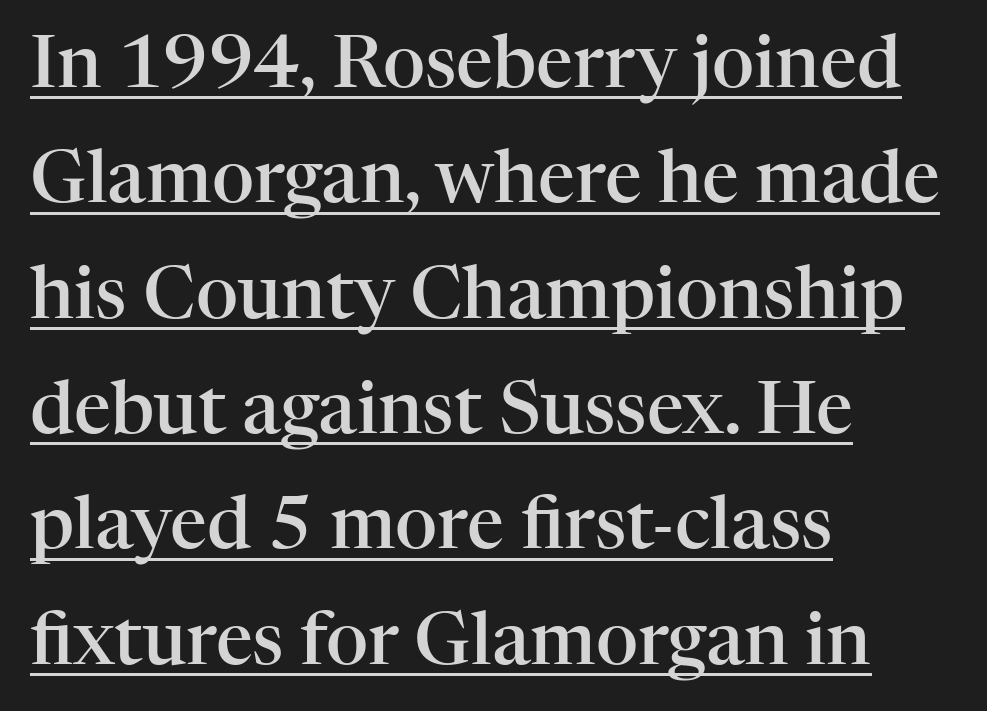
Q: Is the text bold? A: Semi-bold.
Q: Is the text italic (slanted)? A: No, it is upright.
Q: Is the typeface a serif or a sans-serif typeface? A: Serif.
Q: Is the text underlined? A: Yes.
Q: How is the paragraph aligned? A: Left-aligned.
Q: Is the spacing between letters normal or unusually wide? A: Normal.
Q: Is the spacing between lines tight, normal or loose? A: Normal.
Q: Width (condensed, normal, or wide)? A: Normal.
Q: Stroke contrast? A: High.
Q: x-height? A: Medium.
Q: Monospaced? A: No.
